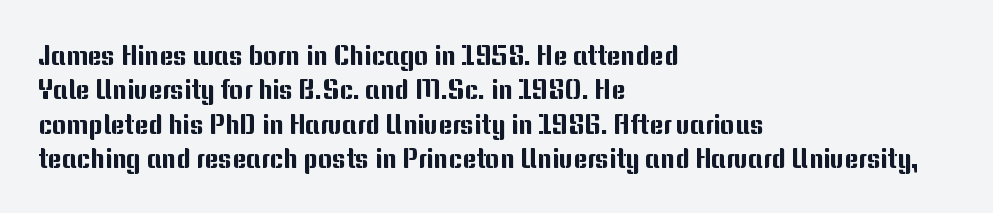
Do the letters lean? They stand straight. Lines of text with bare space underneath. The passage shown stacks its lines at a standard gap. Casual observation: everything's shoved over to the left.
